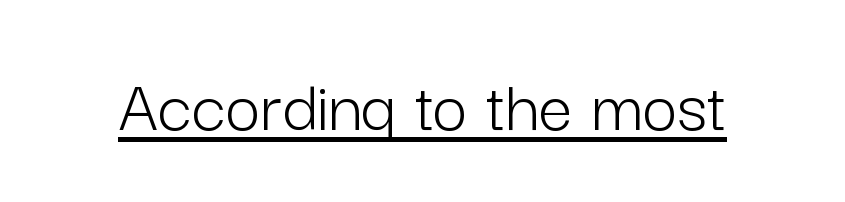
The passage shown is typed in a proportional face where columns would drift. No letter is thick-stroked: the sample isn't bold. This sample uses a sans-serif face. Does the lettering tilt? It doesn't — this is upright. This is underlined copy, the kind a proofreader might mark for attention.
